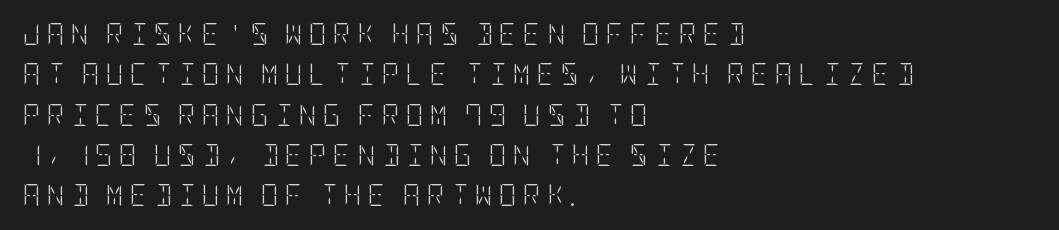
The baseline area is clear. Every stem runs plumb, perpendicular to the baseline. Line beginnings align vertically; line endings do not. These lines have a slow, spaced-out rhythm from letter to letter. Stroke thickness stays within the range of a standard reading face or lighter.
